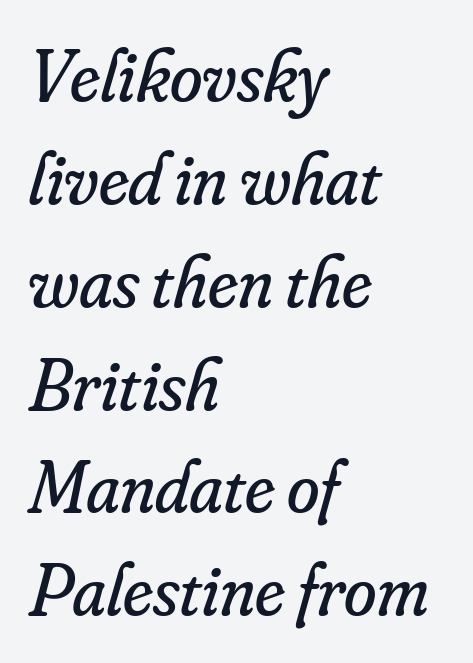
Quick note: italic. A typesetter would call this zero additional tracking. The ragged edge is on the right, which tells us the setting is flush left. This rendering features lettering with no underline.
